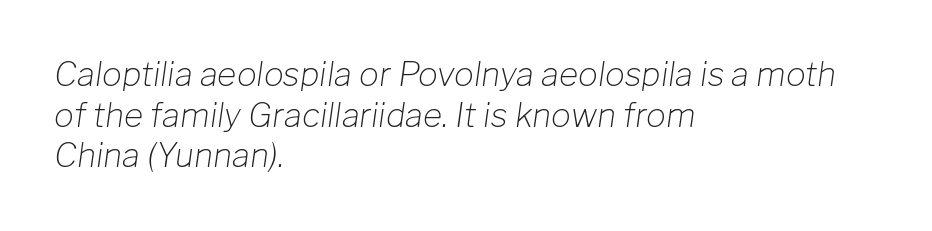
Q: Is the text bold? A: No.
Q: Is the text italic (slanted)? A: Yes, it leans right by about 8 degrees.
Q: Is the text underlined? A: No.
Q: How is the paragraph aligned? A: Left-aligned.
Q: Is the spacing between letters normal or unusually wide? A: Normal.
Q: Width (condensed, normal, or wide)? A: Normal.
Q: Stroke contrast? A: Low.
Q: x-height? A: Medium.
Q: Monospaced? A: No.
